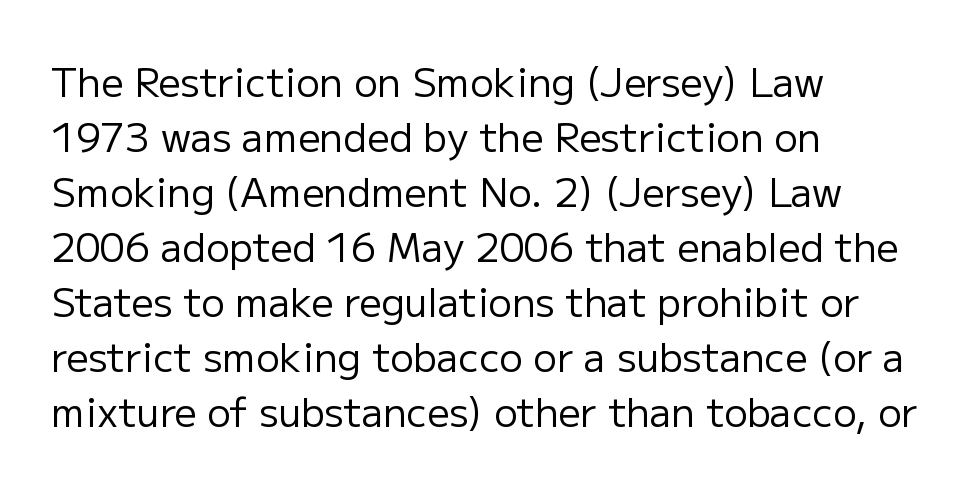
{"serif": "no", "italic": "no", "bold": "no", "weight": "regular", "width": "normal", "stroke_contrast": "low", "x_height": "medium", "monospaced": "no", "underline": "no", "align": "left", "line_spacing": "normal", "line_spacing_ratio": 1.41, "letter_spacing": "normal", "letter_spacing_em": 0.0, "glyph_px": 39}
